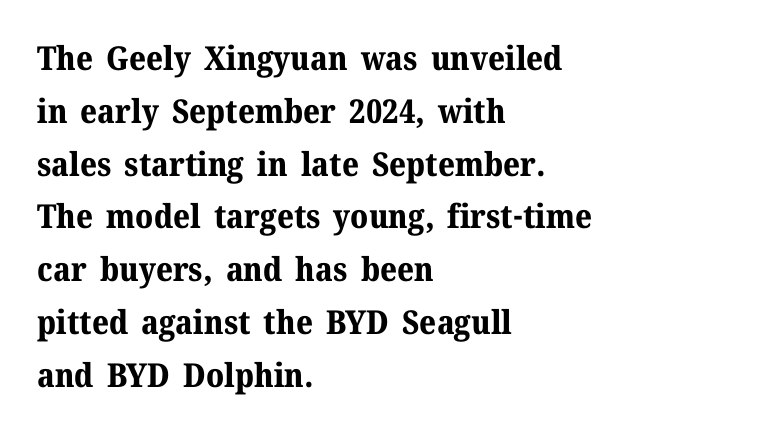
Does the type have serifs? Yes, each stem ends in a small foot. The rendering keeps characters at their native spacing. Weight check: bold — yes, fully. Proportional: the letters do not fall into vertical columns. Each row of text sits above clean, open space. Line starts are locked; line ends wander.
